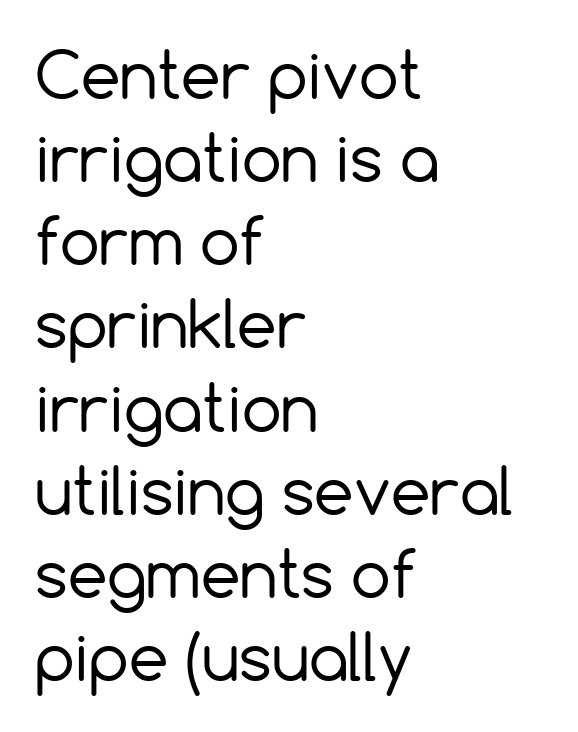
The image shows 63 px regular-weight sans-serif type, upright; set left-aligned, normal line spacing (1.32x), normal letter spacing, not underlined; a medium x-height.
